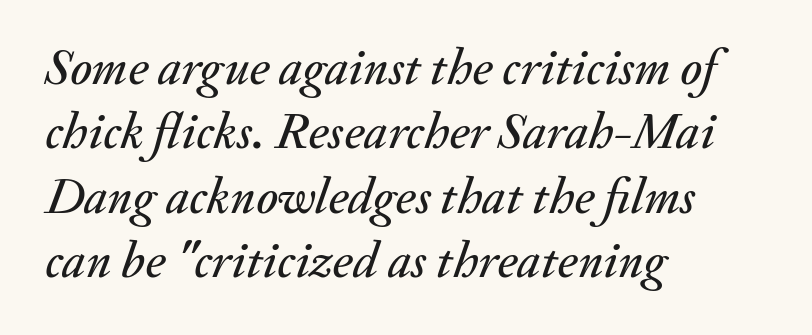
{"italic": "yes", "lean": "right", "slant_degrees": 20, "width": "normal", "stroke_contrast": "medium", "x_height": "small", "monospaced": "no", "underline": "no", "align": "left", "line_spacing": "normal", "line_spacing_ratio": 1.26, "letter_spacing": "normal", "letter_spacing_em": 0.0, "glyph_px": 51}
